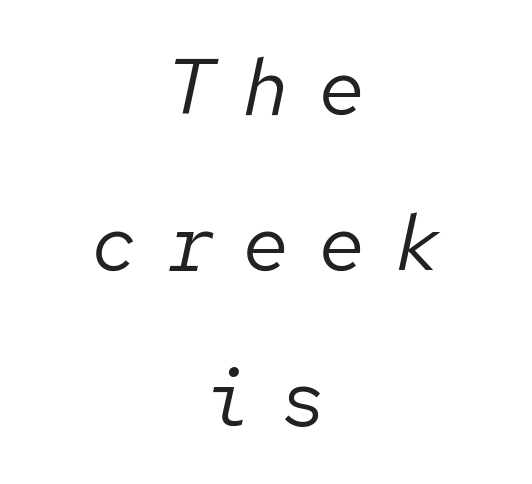
Do the characters align in a grid? Yes, the font is monospaced. Does the leading feel generous? Absolutely, it's lavish. Unmarked baselines from the first word to the last. These lines are centered, leaving both edges ragged. Italic: yes, the glyphs are oblique.
